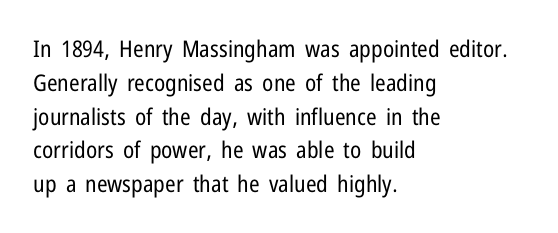
Just letters on the line, the space beneath them empty. Evenly set lines give the paragraph a standard silhouette. Heft: none added — not bold. Notice how the passage keeps a crisp vertical edge on the left only. No extra tracking has been applied to these lines. A roman cut, with each character standing at attention.
